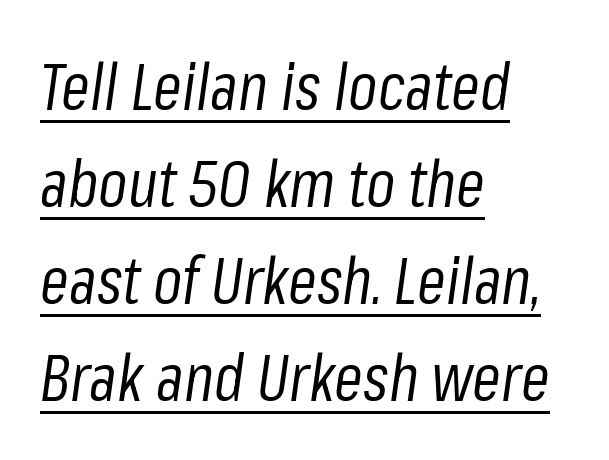
The image shows 65 px regular-weight, condensed type, italic (leaning right); set left-aligned, normal line spacing (1.49x), normal letter spacing, underlined; low stroke contrast and a medium x-height.
